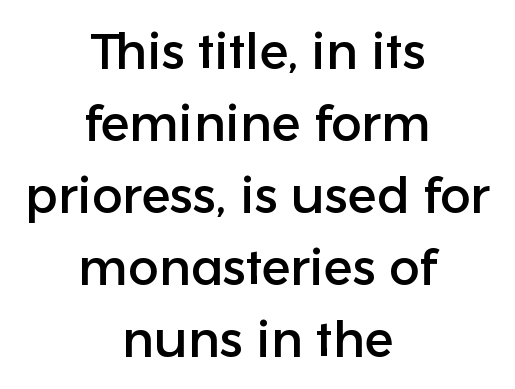
Q: Is the text italic (slanted)? A: No, it is upright.
Q: Is the typeface a serif or a sans-serif typeface? A: Sans-serif.
Q: Is the text underlined? A: No.
Q: How is the paragraph aligned? A: Centered.
Q: Is the spacing between letters normal or unusually wide? A: Normal.
Q: Is the spacing between lines tight, normal or loose? A: Normal.
Q: Width (condensed, normal, or wide)? A: Normal.
Q: Stroke contrast? A: Low.
Q: x-height? A: Medium.
Q: Monospaced? A: No.
